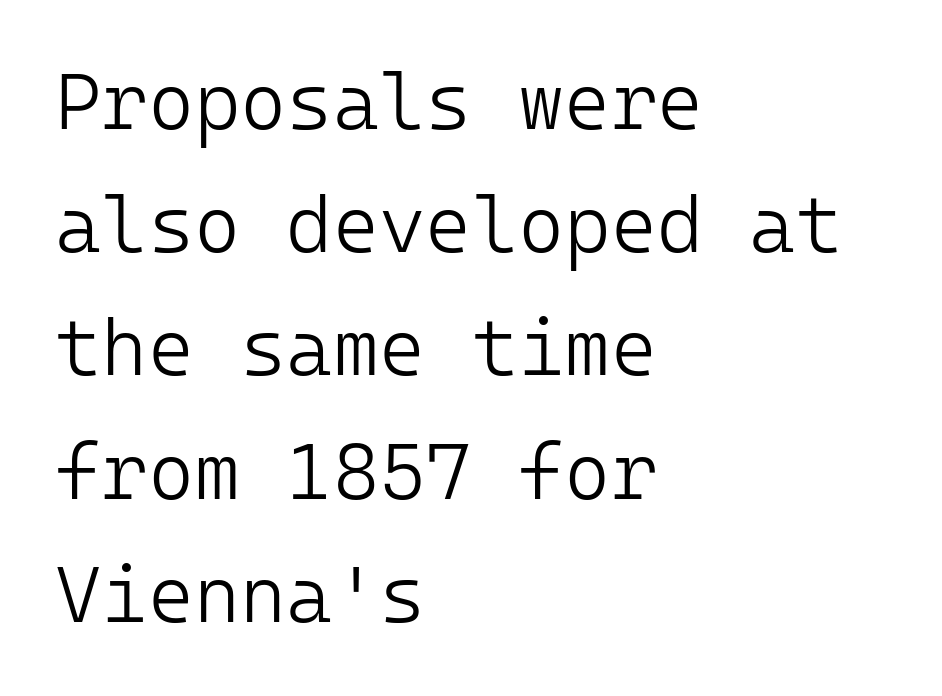
The image shows 79 px light sans-serif type, upright, monospaced; set left-aligned, normal line spacing (1.56x), normal letter spacing, not underlined; low stroke contrast and a medium x-height.
